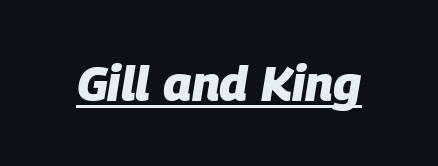
{"italic": "yes", "lean": "right", "slant_degrees": 9, "bold": "yes", "weight": "heavy", "width": "normal", "stroke_contrast": "low", "x_height": "large", "monospaced": "no", "underline": "yes", "letter_spacing": "normal", "letter_spacing_em": 0.0, "glyph_px": 49}
